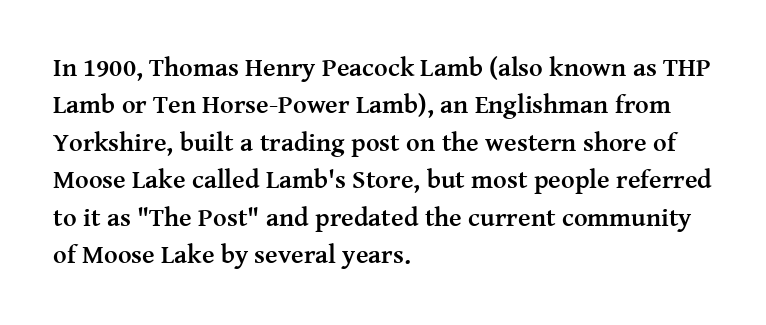
{"italic": "no", "bold": "yes", "underline": "no", "align": "left", "line_spacing": "normal", "line_spacing_ratio": 1.44, "letter_spacing": "normal", "letter_spacing_em": 0.0, "glyph_px": 26}
